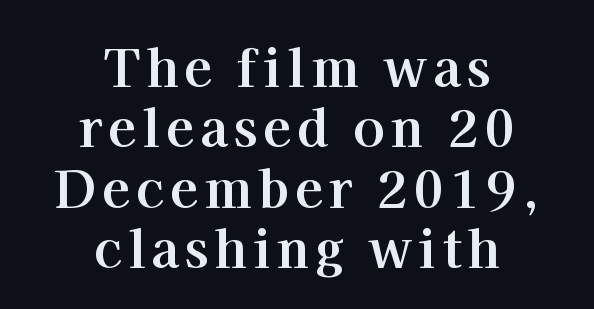
Q: Is the text bold? A: Yes.
Q: Is the text italic (slanted)? A: No, it is upright.
Q: Is the typeface a serif or a sans-serif typeface? A: Serif.
Q: Is the text underlined? A: No.
Q: How is the paragraph aligned? A: Centered.
Q: Width (condensed, normal, or wide)? A: Normal.
Q: Stroke contrast? A: High.
Q: x-height? A: Medium.
Q: Monospaced? A: No.
